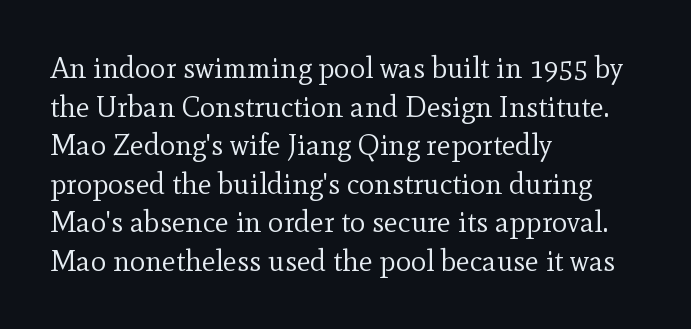
Q: Is the text bold? A: No.
Q: Is the text italic (slanted)? A: No, it is upright.
Q: Is the typeface a serif or a sans-serif typeface? A: Serif.
Q: Is the text underlined? A: No.
Q: How is the paragraph aligned? A: Left-aligned.
Q: Is the spacing between letters normal or unusually wide? A: Normal.
Q: Is the spacing between lines tight, normal or loose? A: Normal.
Q: Width (condensed, normal, or wide)? A: Normal.
Q: x-height? A: Small.
Q: Monospaced? A: No.
